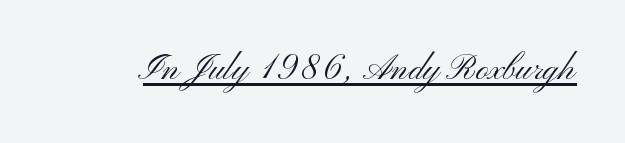
The rendering keeps characters at their native spacing. Caption: face not bold, strokes unweighted. Stroke terminals: plain, sans-serif. Note the varied advance widths — an 'i' is clearly narrower than an 'm'.
